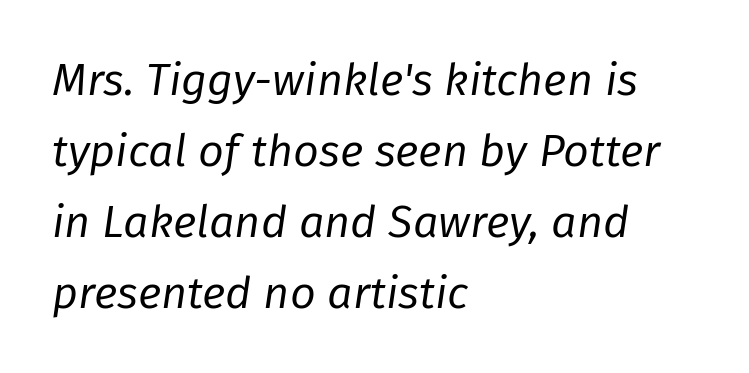
{"italic": "yes", "lean": "right", "slant_degrees": 8, "bold": "no", "weight": "regular", "width": "normal", "stroke_contrast": "low", "x_height": "medium", "monospaced": "no", "underline": "no", "align": "left", "line_spacing": "normal", "line_spacing_ratio": 1.58, "letter_spacing": "normal", "letter_spacing_em": 0.0, "glyph_px": 45}
